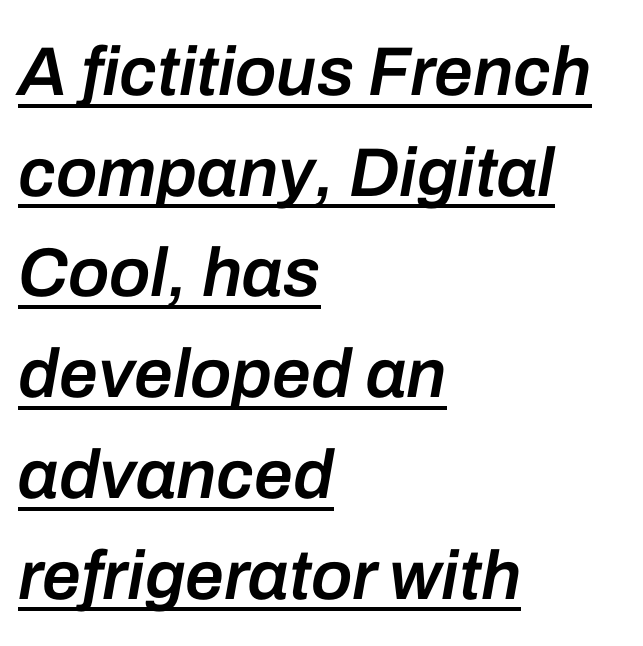
The rendering uses natural spacing where letterforms have individual widths. The passage shown leans; its letterforms are oblique. Is the letter spacing exaggerated? No — it looks like the ordinary default. The block of text has a typical density, with ordinary space between rows. These lines are set flush left with a ragged right edge. A continuous stroke trails under the words, as in a hyperlink.
